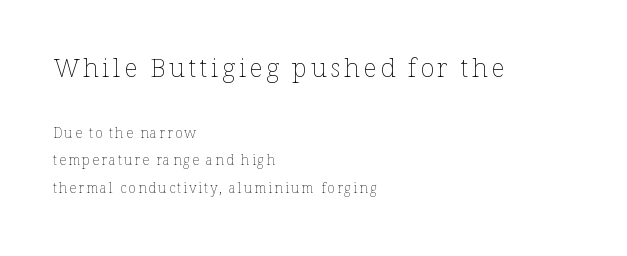
Size hierarchy here favors the leading block over the trailing one. This is roman type, the default non-slanted kind. The lines in this sample share a left origin and differ only in where they stop. Leading is clearly above the norm, producing a sparse column.
